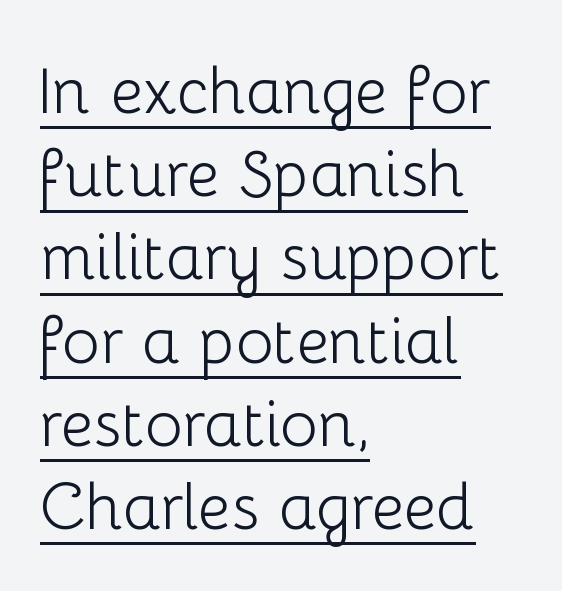
The image shows 64 px light sans-serif type, upright; set left-aligned, normal line spacing (1.3x), normal letter spacing, underlined; low stroke contrast and a medium x-height.
